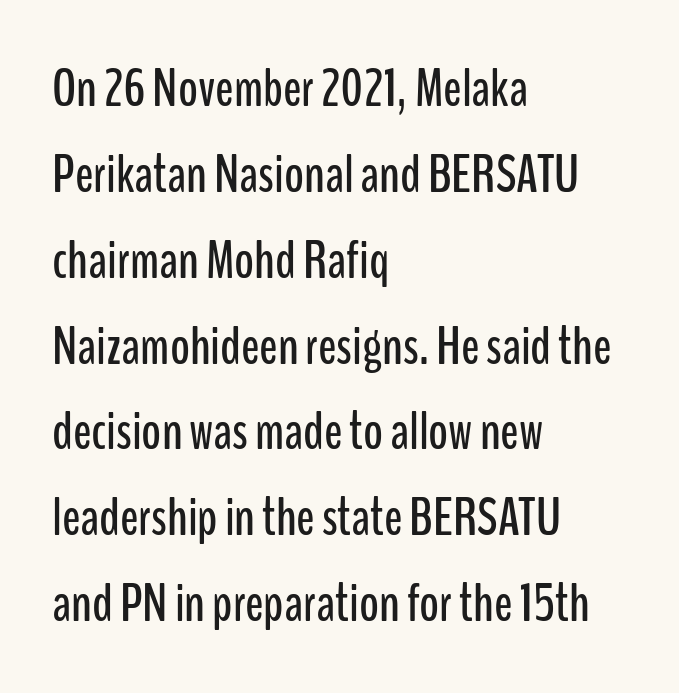
The image shows 54 px condensed sans-serif type, upright; set left-aligned, normal line spacing (1.59x), normal letter spacing, not underlined; low stroke contrast and a medium x-height.
